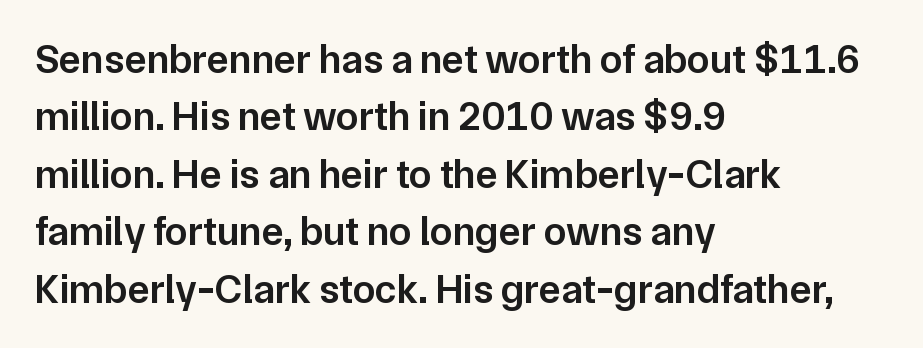
Left-aligned paragraph, ragged on the right. Honestly, there is no underline to notice here at all. Notice how descenders clear the ascenders below comfortably — that's standard leading. You can tell from the bare stems that sans-serif type was used. Note the varied advance widths — an 'i' is clearly narrower than an 'm'. On the weight axis this lands at semibold, roughly 600.
